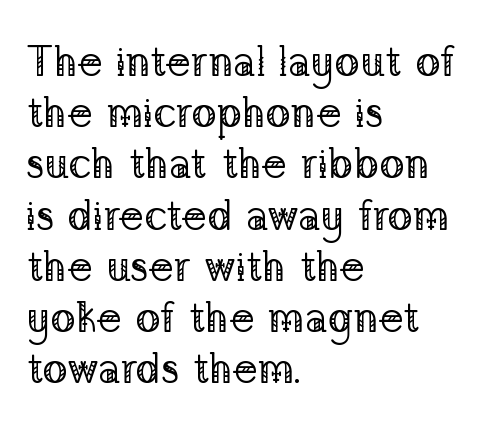
The image shows 42 px regular-weight serif type, upright; set left-aligned, line spacing 1.22x, normal letter spacing, not underlined; low stroke contrast and a medium x-height.
